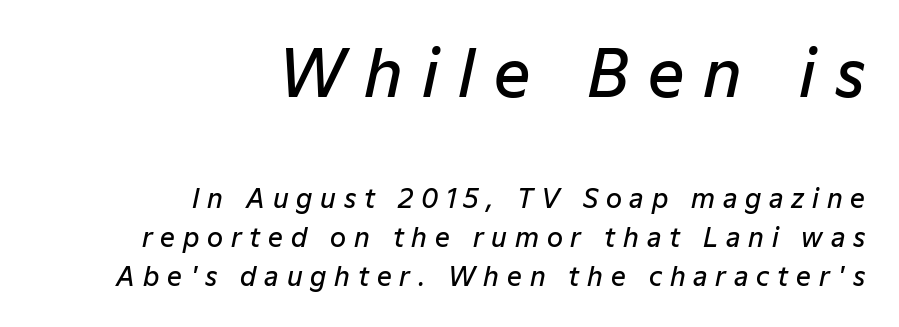
{"italic": "yes", "lean": "right", "slant_degrees": 12, "bold": "semi", "weight": "semibold", "width": "normal", "stroke_contrast": "low", "x_height": "medium", "monospaced": "no", "underline": "no", "align": "right", "line_spacing": "normal", "line_spacing_ratio": 1.51, "letter_spacing": "wide", "letter_spacing_em": 0.3, "larger_block": "first", "size_ratio": 2.46, "glyph_px": 64}
